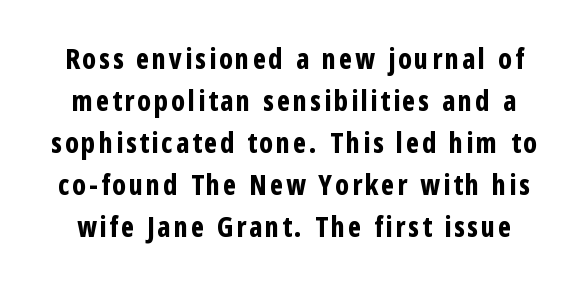
Q: Is the text bold? A: Yes.
Q: Is the text italic (slanted)? A: No, it is upright.
Q: Is the typeface a serif or a sans-serif typeface? A: Sans-serif.
Q: Is the text underlined? A: No.
Q: Is the spacing between lines tight, normal or loose? A: Normal.
Q: Width (condensed, normal, or wide)? A: Condensed.
Q: Stroke contrast? A: Low.
Q: x-height? A: Medium.
Q: Monospaced? A: No.
